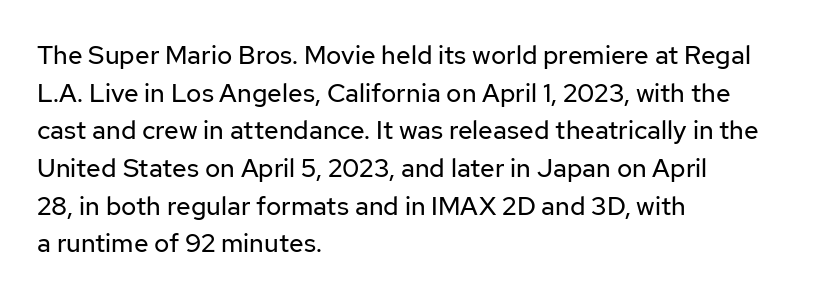
Q: Is the text bold? A: No.
Q: Is the text italic (slanted)? A: No, it is upright.
Q: Is the text underlined? A: No.
Q: How is the paragraph aligned? A: Left-aligned.
Q: Is the spacing between letters normal or unusually wide? A: Normal.
Q: Is the spacing between lines tight, normal or loose? A: Normal.
